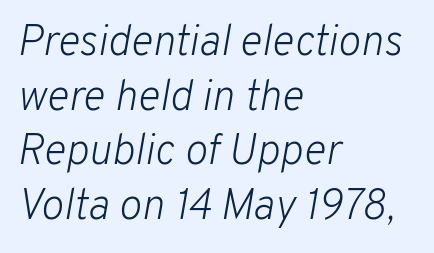
The passage shown has conventional tracking throughout. Ink coverage per letter is moderate at most. The face used here is proportionally spaced, like ordinary book or web type. Baseline-to-baseline distance is the conventional proportion of letter height.
